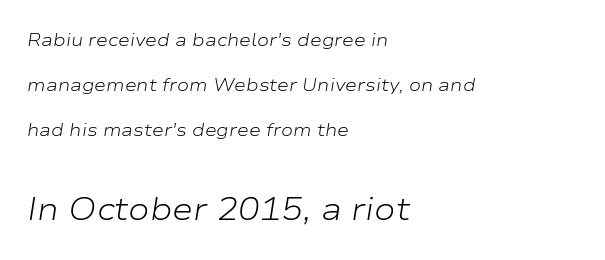
{"italic": "yes", "lean": "right", "slant_degrees": 9, "bold": "no", "weight": "light", "width": "wide", "stroke_contrast": "low", "x_height": "medium", "monospaced": "no", "underline": "no", "align": "left", "line_spacing": "loose", "line_spacing_ratio": 2.49, "letter_spacing": "normal", "letter_spacing_em": 0.0, "larger_block": "second", "size_ratio": 1.78, "glyph_px": 32}
